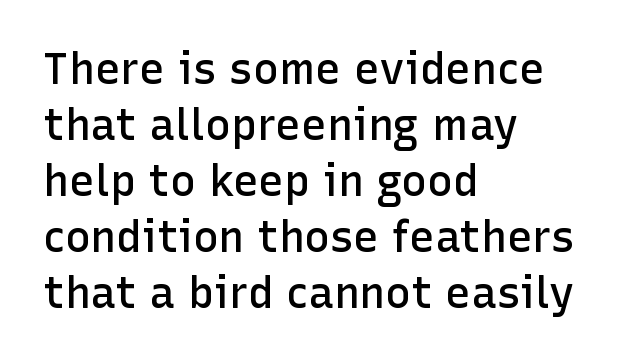
Teacher's note: observe the even left margin — that is flush-left alignment. Anything drawn beneath the words? Only blank space. A sans-serif font was chosen for this passage. Does the leading feel generous? No, just average.
